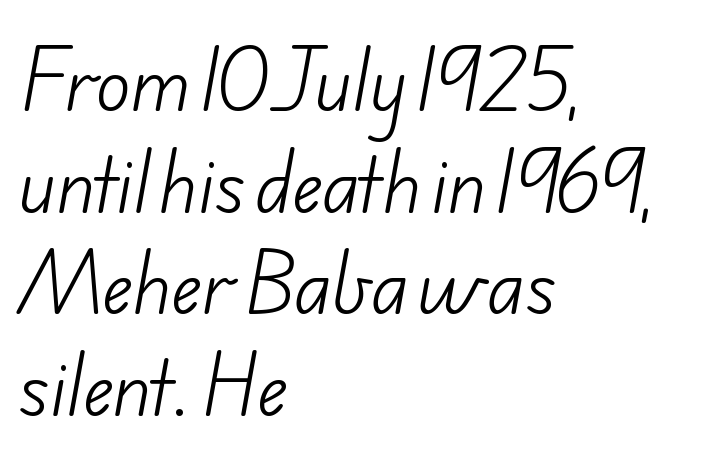
Q: Is the text bold? A: No.
Q: Is the typeface a serif or a sans-serif typeface? A: Sans-serif.
Q: Is the text underlined? A: No.
Q: How is the paragraph aligned? A: Left-aligned.
Q: Is the spacing between letters normal or unusually wide? A: Normal.
Q: Is the spacing between lines tight, normal or loose? A: Normal.
Q: Width (condensed, normal, or wide)? A: Normal.
Q: Stroke contrast? A: Low.
Q: x-height? A: Small.
Q: Monospaced? A: No.
